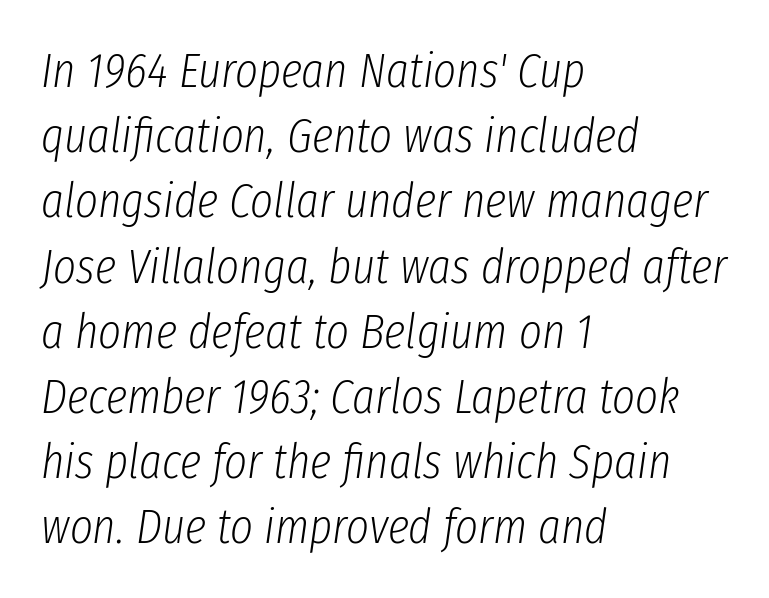
{"italic": "yes", "lean": "right", "slant_degrees": 8, "bold": "no", "weight": "light", "width": "condensed", "stroke_contrast": "low", "x_height": "medium", "monospaced": "no", "underline": "no", "align": "left", "line_spacing": "normal", "line_spacing_ratio": 1.33, "letter_spacing": "normal", "letter_spacing_em": 0.0, "glyph_px": 49}
